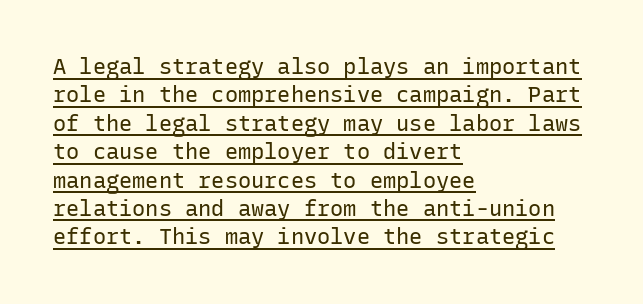
Q: Is the text bold? A: No.
Q: Is the text italic (slanted)? A: No, it is upright.
Q: Is the text underlined? A: Yes.
Q: How is the paragraph aligned? A: Left-aligned.
Q: Is the spacing between letters normal or unusually wide? A: Normal.
Q: Is the spacing between lines tight, normal or loose? A: Normal.
